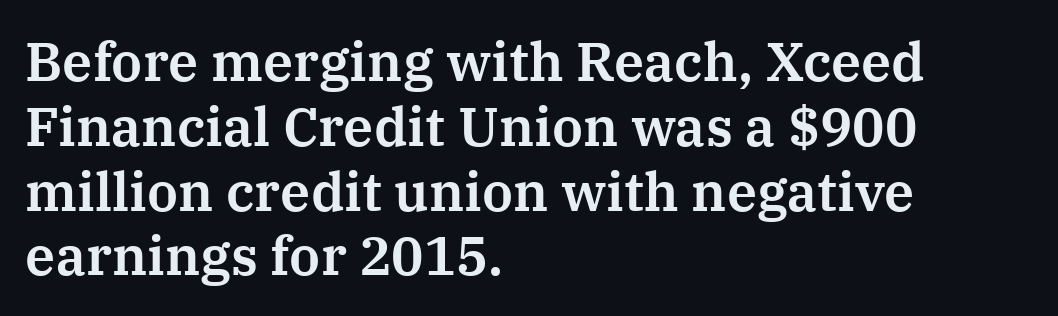
{"serif": "yes", "italic": "no", "width": "normal", "stroke_contrast": "medium", "x_height": "medium", "monospaced": "no", "underline": "no", "align": "left", "line_spacing_ratio": 1.2, "letter_spacing": "normal", "letter_spacing_em": 0.0, "glyph_px": 54}
